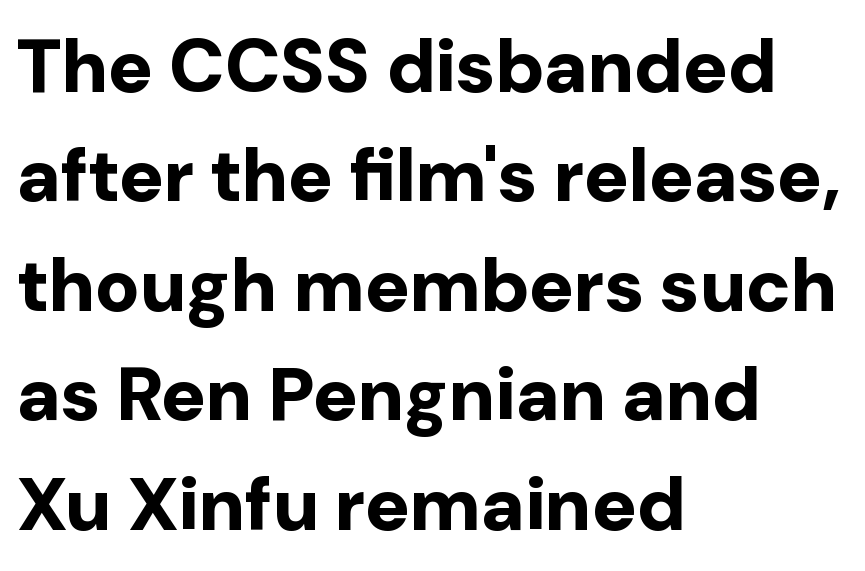
The image shows 75 px bold sans-serif type, upright; set left-aligned, normal line spacing (1.46x), normal letter spacing, not underlined; low stroke contrast and a medium x-height.
